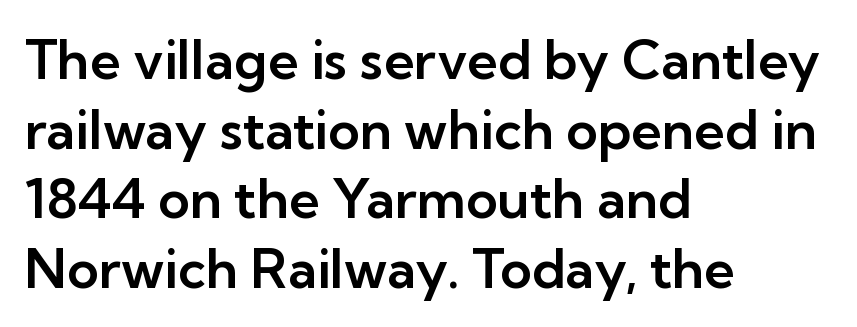
Posture: straight, roman, zero tilt. Nothing unusual about the tracking: characters are spaced as the font intends. Decoration check: the copy has no underline. The paragraph shown leans on its left margin. Letterform terminals end flat and unadorned throughout the passage. The passage shown is typed in a proportional face where columns would drift.
